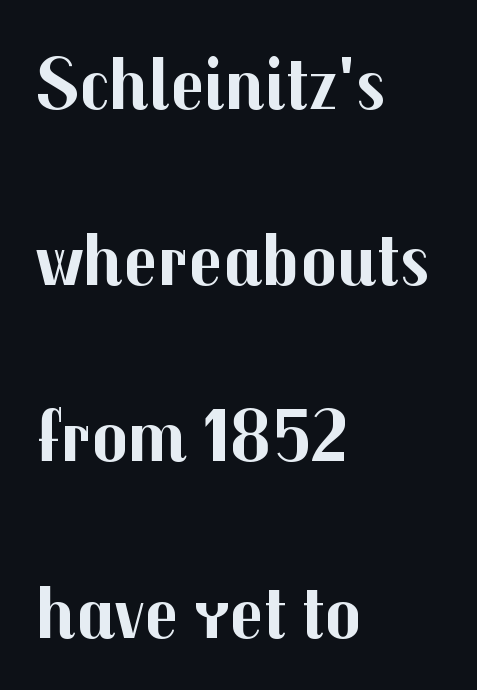
The image shows 75 px bold sans-serif type, upright; set left-aligned, loose line spacing (2.35x), normal letter spacing, not underlined; medium stroke contrast and a medium x-height.
